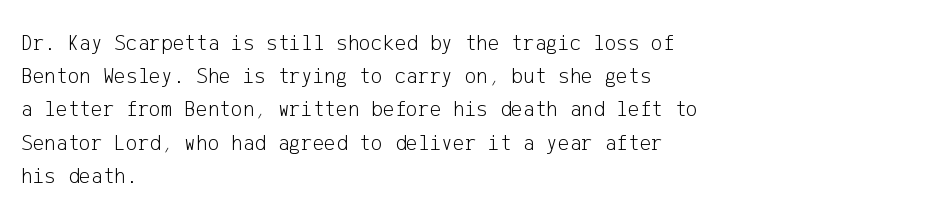
Tall strokes in this sample are plumb rather than angled. Weight: regular or lighter. Tracking value appears to be zero — textbook default spacing. The passage shown stacks its lines at a standard gap. The lines in this sample share a left origin and differ only in where they stop. Anything drawn beneath the words? Only blank space.
